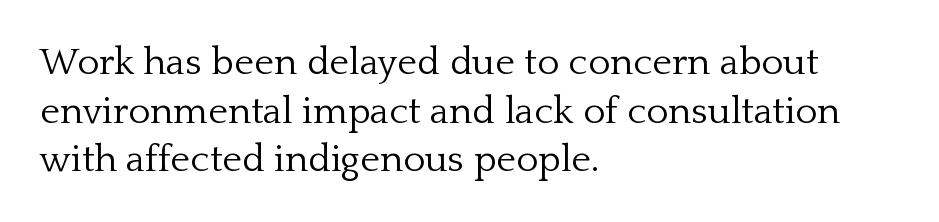
{"serif": "yes", "italic": "no", "bold": "no", "weight": "light", "width": "normal", "stroke_contrast": "low", "x_height": "medium", "monospaced": "no", "underline": "no", "align": "left", "line_spacing": "normal", "line_spacing_ratio": 1.28, "letter_spacing": "normal", "letter_spacing_em": 0.0, "glyph_px": 38}
